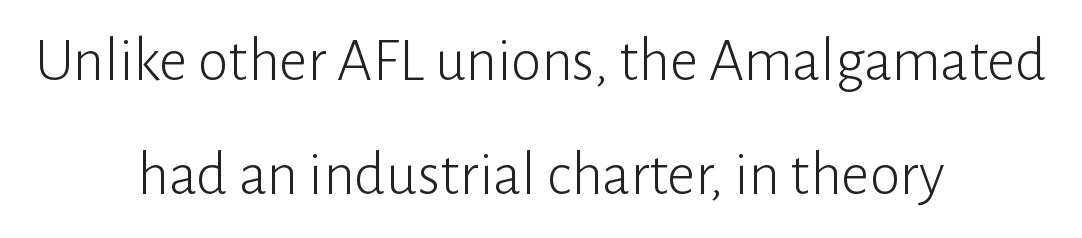
The image shows 62 px light sans-serif type, upright; set centered, line spacing 1.84x, normal letter spacing, not underlined; low stroke contrast and a medium x-height.
